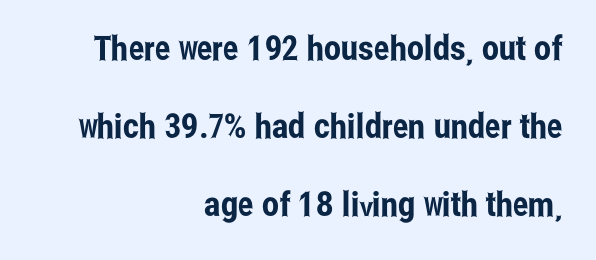
The image shows 34 px condensed sans-serif type, upright; set right-aligned, loose line spacing (2.3x), normal letter spacing, not underlined; low stroke contrast and a medium x-height.
